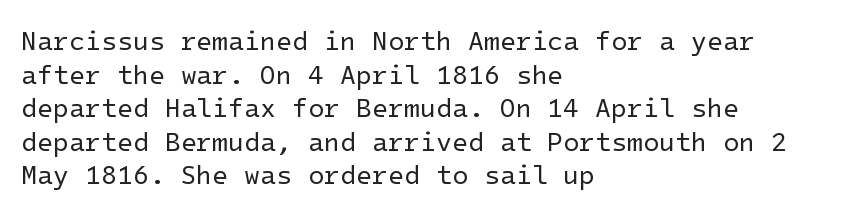
Interline gaps are of average width in this sample. In terms of posture, this sample is upright. Teacher's note: observe the even left margin — that is flush-left alignment. The cut favours lightness, reaching ordinary text weight at its darkest.
